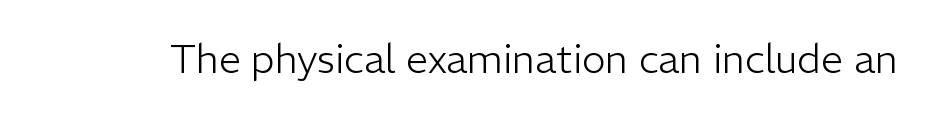
{"serif": "no", "italic": "no", "bold": "no", "weight": "light", "width": "normal", "stroke_contrast": "low", "x_height": "medium", "monospaced": "no", "underline": "no", "letter_spacing": "normal", "letter_spacing_em": 0.0, "glyph_px": 40}
